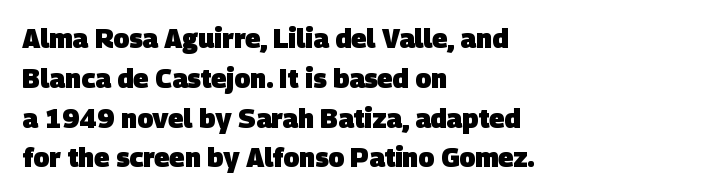
Alignment: flush left. Normally led — the rows are evenly, conventionally spaced. The type is set solid horizontally, with unmodified tracking. Typographic density is high because the face is bold. Check the space under the baseline: it is left empty.
